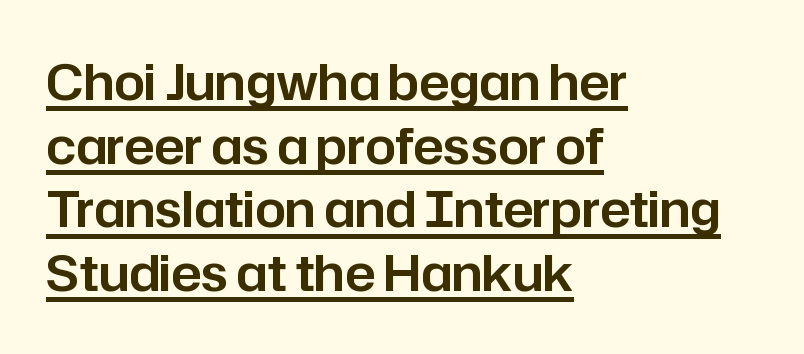
{"serif": "no", "italic": "no", "width": "normal", "stroke_contrast": "low", "x_height": "medium", "monospaced": "no", "underline": "yes", "align": "left", "line_spacing": "normal", "line_spacing_ratio": 1.3, "letter_spacing": "normal", "letter_spacing_em": 0.0, "glyph_px": 49}
